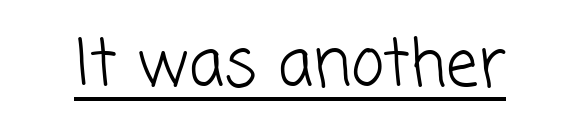
The type family on display is of the sans-serif kind. Spacing verdict: proportional, widths tailored to each character. The face used here appears with an underline applied. Short note: letters normally spaced. The typeface has the unassuming heft of standard copy or less.
